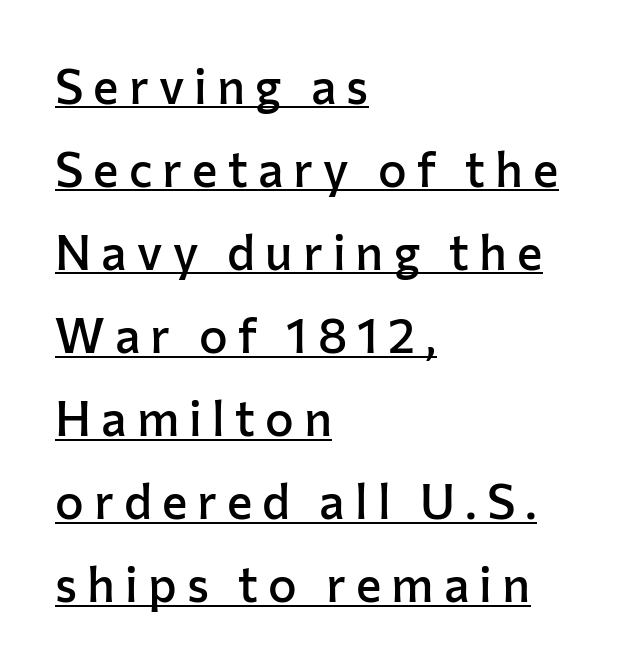
The image shows 48 px semibold sans-serif type, upright; set left-aligned, line spacing 1.73x, unusually wide letter spacing (+0.21 em), underlined; low stroke contrast and a medium x-height.
